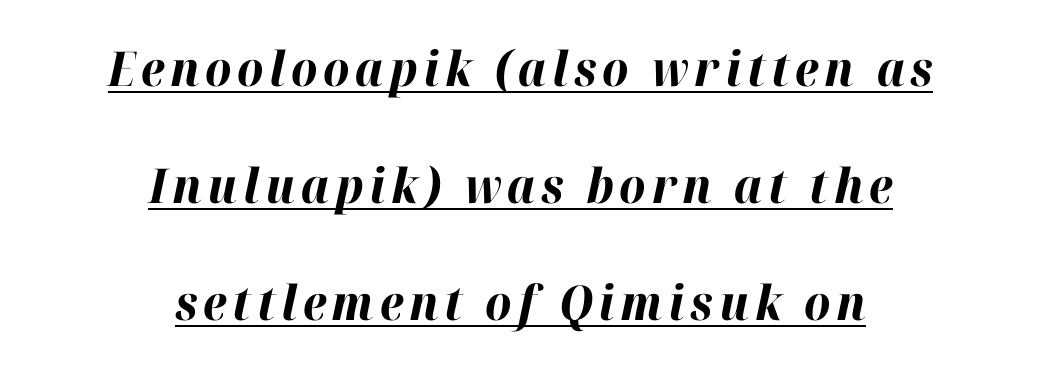
Rows of type keep a wide berth in the vertical direction. It's the slanting kind of type. Looks like regular typesetting: each glyph gets only the width it needs. Each line is balanced around a shared central axis.
